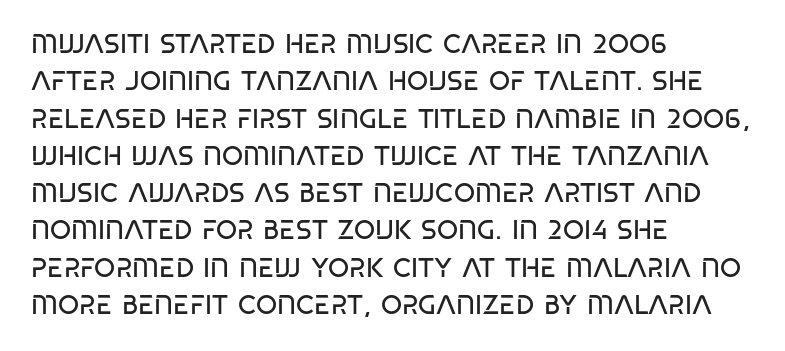
{"italic": "no", "bold": "no", "underline": "no", "align": "left", "line_spacing": "normal", "line_spacing_ratio": 1.38, "letter_spacing": "normal", "letter_spacing_em": 0.0, "glyph_px": 27}
